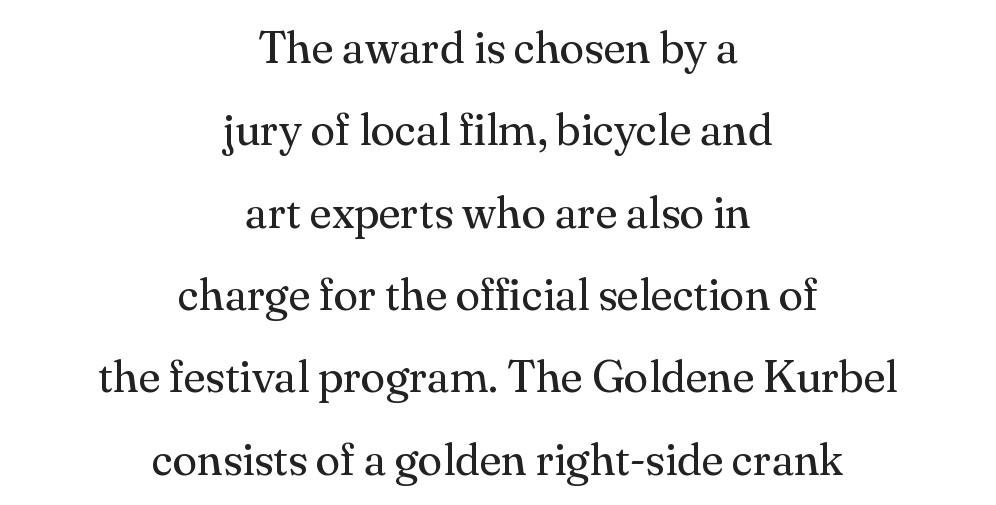
The image shows 45 px regular-weight serif type, upright; set centered, line spacing 1.83x, normal letter spacing, not underlined; medium stroke contrast and a small x-height.
